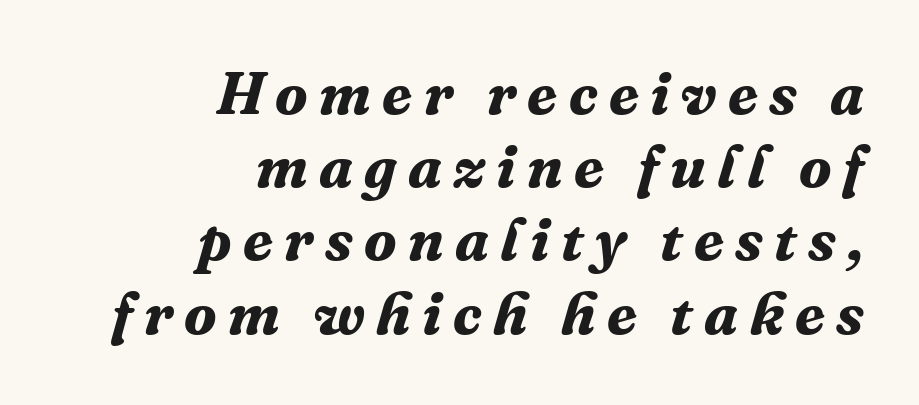
Q: Is the text bold? A: Yes.
Q: Is the text italic (slanted)? A: Yes, it leans right by about 16 degrees.
Q: Is the typeface a serif or a sans-serif typeface? A: Serif.
Q: Is the text underlined? A: No.
Q: How is the paragraph aligned? A: Right-aligned.
Q: Width (condensed, normal, or wide)? A: Normal.
Q: Stroke contrast? A: Medium.
Q: x-height? A: Medium.
Q: Monospaced? A: No.
